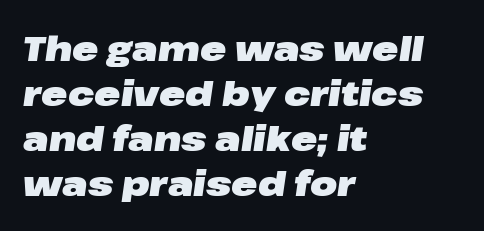
The image shows 35 px heavy, wide type, italic (leaning right); set left-aligned, normal line spacing (1.29x), normal letter spacing, not underlined; low stroke contrast and a medium x-height.
